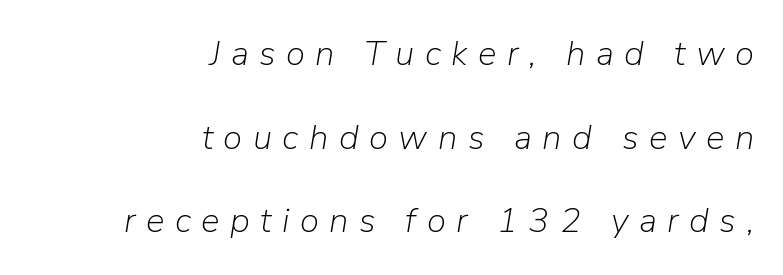
The font's italic variant was chosen for this text. The letters advance in unequal steps, a hallmark of proportional type. Compared with a flush-left layout, this one pins lines to the opposite, right side. Descenders hang freely into open space. Is this a heavy cut? Hardly; it is regular or lighter. This sample trades compactness for vertical openness between lines.
